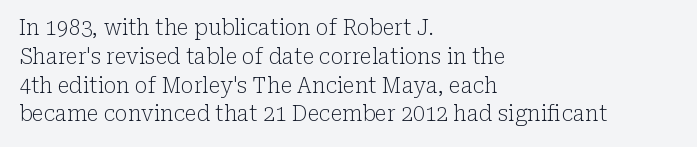
Q: Is the text bold? A: No.
Q: Is the text italic (slanted)? A: No, it is upright.
Q: Is the text underlined? A: No.
Q: How is the paragraph aligned? A: Left-aligned.
Q: Is the spacing between letters normal or unusually wide? A: Normal.
Q: Is the spacing between lines tight, normal or loose? A: Normal.
